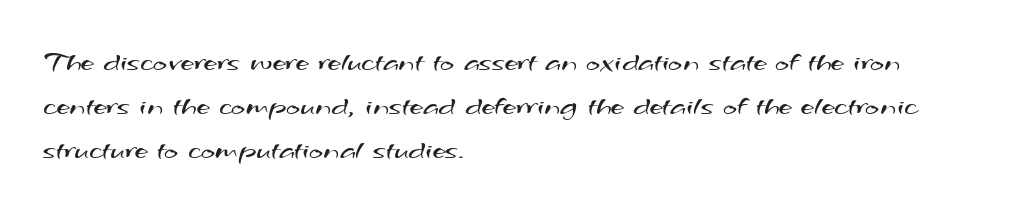
{"serif": "no", "bold": "no", "weight": "regular", "width": "wide", "stroke_contrast": "medium", "x_height": "small", "monospaced": "no", "underline": "no", "align": "left", "line_spacing": "normal", "line_spacing_ratio": 1.47, "letter_spacing": "normal", "letter_spacing_em": 0.0, "glyph_px": 30}
